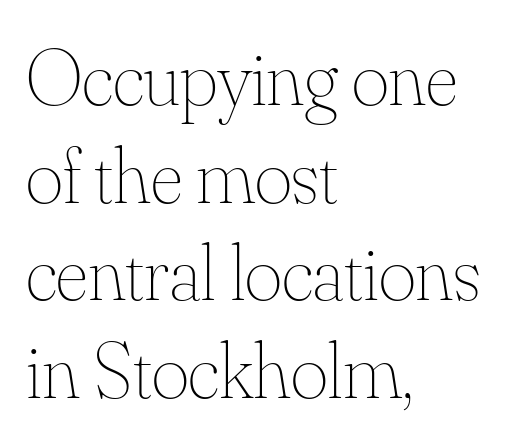
The tracking reads as untouched default to a designer's eye. This sample is left-justified, so line endings fall wherever the words run out. Stems here are at most as thick as an everyday book face. The passage shown is typed in a proportional face where columns would drift. Upright lettering throughout. Only glyphs here, with clear space below each row.
